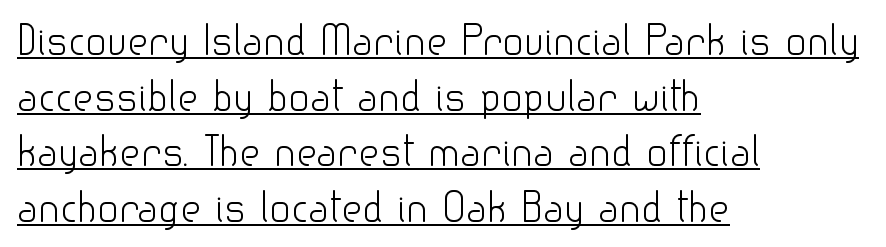
These characters rest on top of a visible drawn line. Nothing unusual about the tracking: characters are spaced as the font intends. Varying glyph widths throughout — classic text-font behaviour. These lines are composed in type without serifs. Successive baselines arrive at the customary interval. Layout note: lines flush left.
